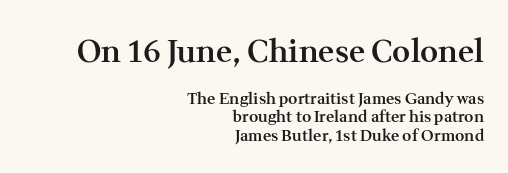
The setting favours the right margin, as signatures and pull-quotes sometimes do. In terms of letterform style, serifs are clearly present. The passage shown is semibold, sitting just below true bold. Is this a fixed-width face? No — the glyphs have proportional, varying widths. Character size in the leading block exceeds that of the trailing block. Nobody touched the tracking dial on this one.
